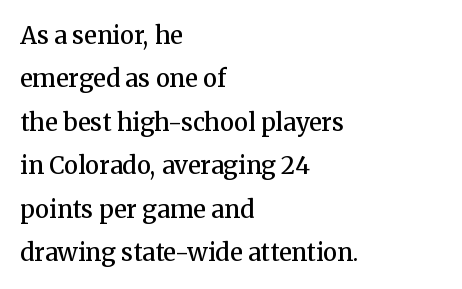
Alignment: flush left. The foot of each line stays bare and open. Each word holds together tightly as a unit, with standard inter-letter gaps. Every stem runs plumb, perpendicular to the baseline.
